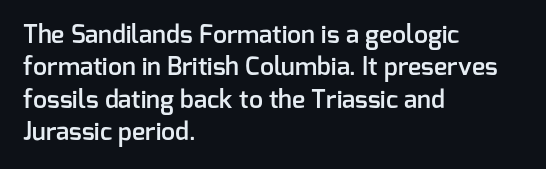
Q: Is the text bold? A: Semi-bold.
Q: Is the text italic (slanted)? A: No, it is upright.
Q: Is the text underlined? A: No.
Q: How is the paragraph aligned? A: Left-aligned.
Q: Is the spacing between letters normal or unusually wide? A: Normal.
Q: Is the spacing between lines tight, normal or loose? A: Normal.
